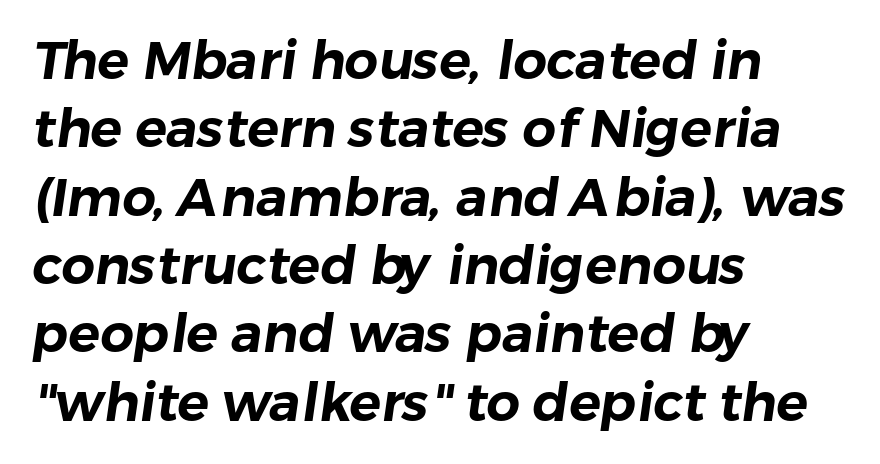
{"serif": "no", "width": "normal", "stroke_contrast": "low", "x_height": "medium", "monospaced": "no", "underline": "no", "align": "left", "line_spacing": "normal", "line_spacing_ratio": 1.29, "letter_spacing": "normal", "letter_spacing_em": 0.0, "glyph_px": 53}
